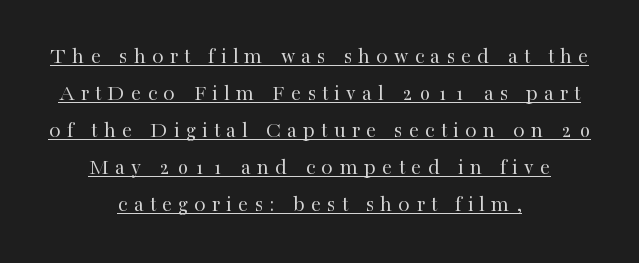
Horizontal alignment here is central, giving a formal, balanced look. Is the stroke heavy? The answer is a plain regular-or-lighter. Display-style spreading of the glyphs; the letterfit is very open. Vertically, the passage feels balanced, rows spaced as you'd expect. This is underlined copy, the kind a proofreader might mark for attention.
